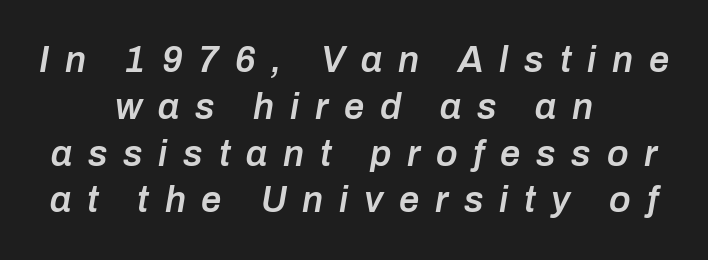
The image shows 36 px semibold type, italic (leaning right); set centered, normal line spacing (1.3x), unusually wide letter spacing (+0.44 em), not underlined; low stroke contrast and a medium x-height.
